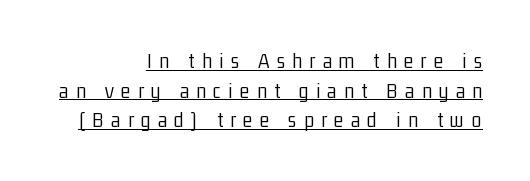
Is the block centered? No — it sits flush against the right margin. The letters stand straight up with perfectly vertical stems. In terms of letterspacing, this is a distinctly airy, spread setting. The strokes carry an ordinary text weight at most.
